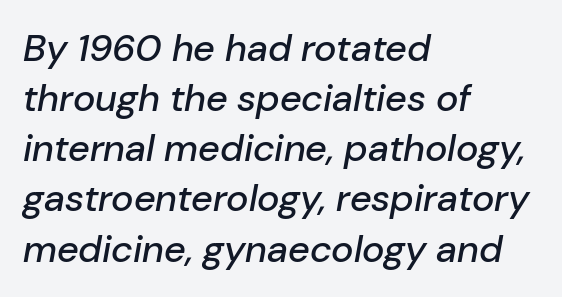
Q: Is the text italic (slanted)? A: Yes, it leans right by about 10 degrees.
Q: Is the text underlined? A: No.
Q: How is the paragraph aligned? A: Left-aligned.
Q: Is the spacing between letters normal or unusually wide? A: Normal.
Q: Is the spacing between lines tight, normal or loose? A: Normal.
Q: Width (condensed, normal, or wide)? A: Normal.
Q: Stroke contrast? A: Low.
Q: x-height? A: Medium.
Q: Monospaced? A: No.
